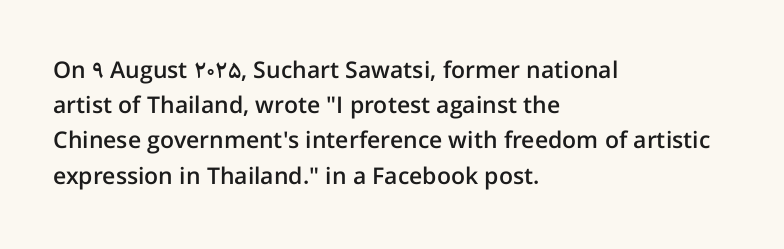
Q: Is the text bold? A: Semi-bold.
Q: Is the text italic (slanted)? A: No, it is upright.
Q: Is the text underlined? A: No.
Q: How is the paragraph aligned? A: Left-aligned.
Q: Is the spacing between letters normal or unusually wide? A: Normal.
Q: Is the spacing between lines tight, normal or loose? A: Normal.
